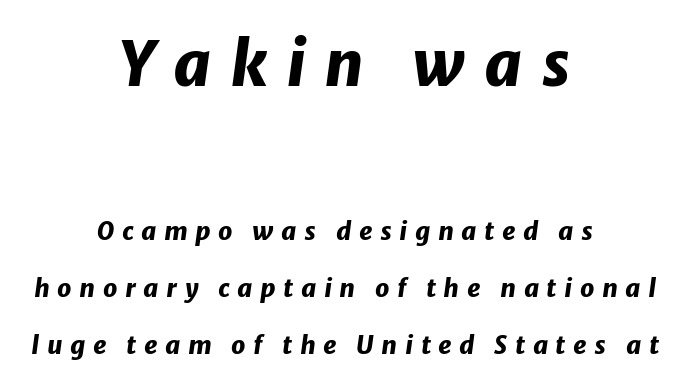
The image shows 62 px heavy type, italic (leaning right); set centered, loose line spacing (2.27x), unusually wide letter spacing (+0.3 em), not underlined; the first (top) block is 2.48x larger; low stroke contrast and a medium x-height.
